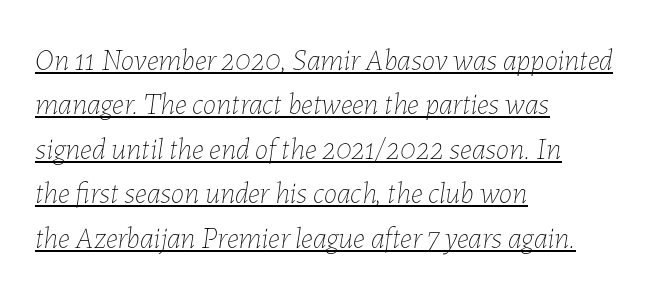
Q: Is the text bold? A: No.
Q: Is the text italic (slanted)? A: Yes, it leans right by about 7 degrees.
Q: Is the text underlined? A: Yes.
Q: How is the paragraph aligned? A: Left-aligned.
Q: Is the spacing between letters normal or unusually wide? A: Normal.
Q: Is the spacing between lines tight, normal or loose? A: Normal.
Q: Width (condensed, normal, or wide)? A: Normal.
Q: Stroke contrast? A: Low.
Q: x-height? A: Medium.
Q: Monospaced? A: No.
